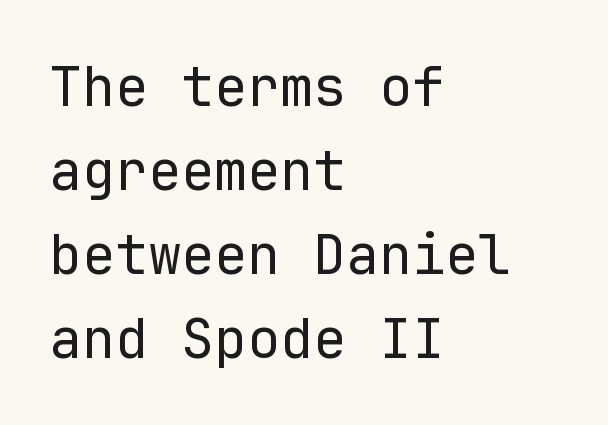
Q: Is the text bold? A: No.
Q: Is the text italic (slanted)? A: No, it is upright.
Q: Is the typeface a serif or a sans-serif typeface? A: Sans-serif.
Q: Is the text underlined? A: No.
Q: How is the paragraph aligned? A: Left-aligned.
Q: Is the spacing between letters normal or unusually wide? A: Normal.
Q: Is the spacing between lines tight, normal or loose? A: Normal.
Q: Width (condensed, normal, or wide)? A: Normal.
Q: Stroke contrast? A: Low.
Q: x-height? A: Medium.
Q: Monospaced? A: Yes.
